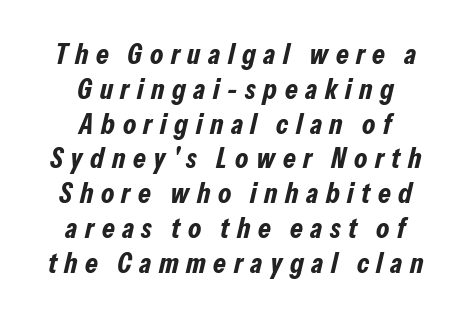
Q: Is the text bold? A: Yes.
Q: Is the text italic (slanted)? A: Yes, it leans right by about 13 degrees.
Q: Is the text underlined? A: No.
Q: How is the paragraph aligned? A: Centered.
Q: Is the spacing between letters normal or unusually wide? A: Unusually wide.
Q: Width (condensed, normal, or wide)? A: Condensed.
Q: Stroke contrast? A: Low.
Q: x-height? A: Medium.
Q: Monospaced? A: No.
